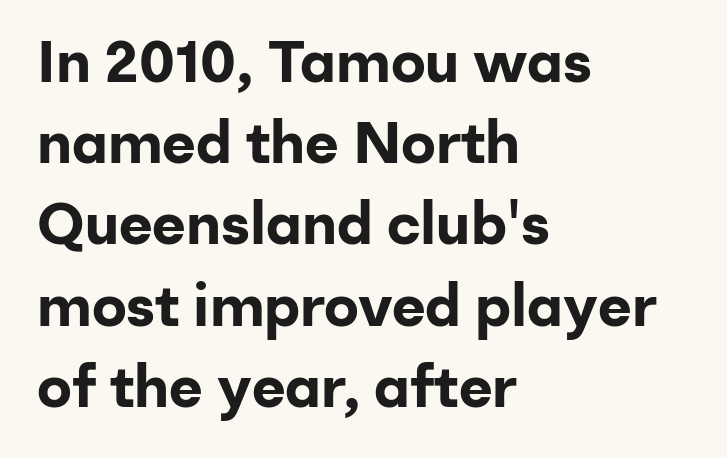
A classic flush-left, rag-right setting is used for this passage. This rendering employs a face without finishing strokes, i.e., a sans-serif. Just letters on the line, the space beneath them empty. Here the designer chose a conventional face with non-uniform glyph widths. Designer's note — italics off, roman on.
